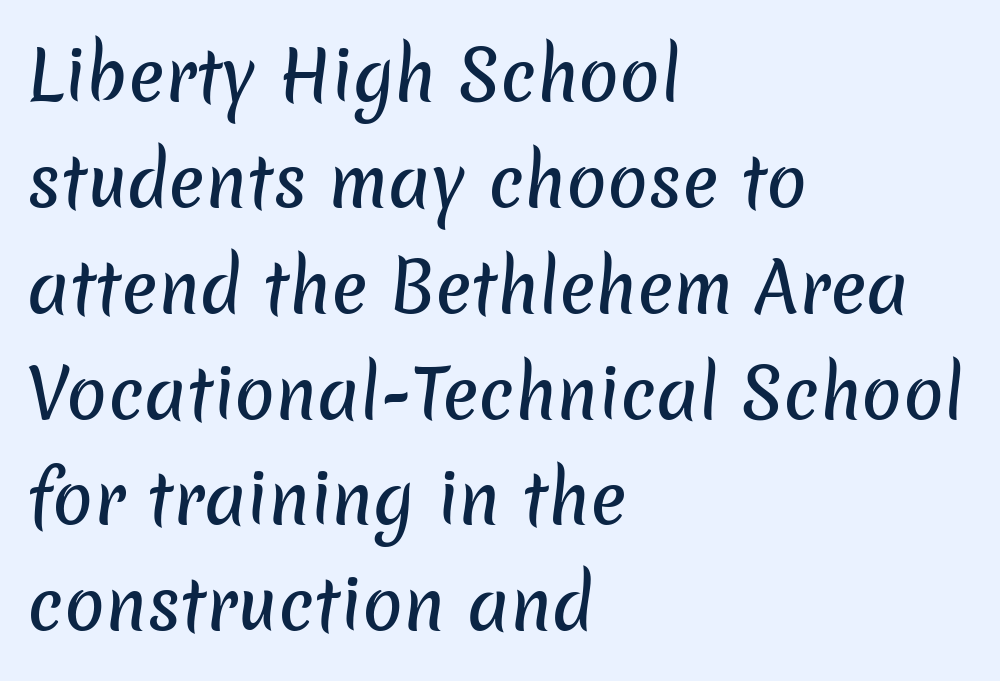
Q: Is the typeface a serif or a sans-serif typeface? A: Sans-serif.
Q: Is the text underlined? A: No.
Q: How is the paragraph aligned? A: Left-aligned.
Q: Is the spacing between letters normal or unusually wide? A: Normal.
Q: Is the spacing between lines tight, normal or loose? A: Normal.
Q: Width (condensed, normal, or wide)? A: Normal.
Q: Stroke contrast? A: Low.
Q: x-height? A: Medium.
Q: Monospaced? A: No.
